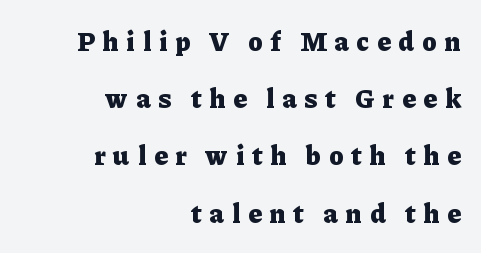
Q: Is the text bold? A: Yes.
Q: Is the text italic (slanted)? A: No, it is upright.
Q: Is the text underlined? A: No.
Q: How is the paragraph aligned? A: Right-aligned.
Q: Is the spacing between letters normal or unusually wide? A: Unusually wide.
Q: Is the spacing between lines tight, normal or loose? A: Loose.
